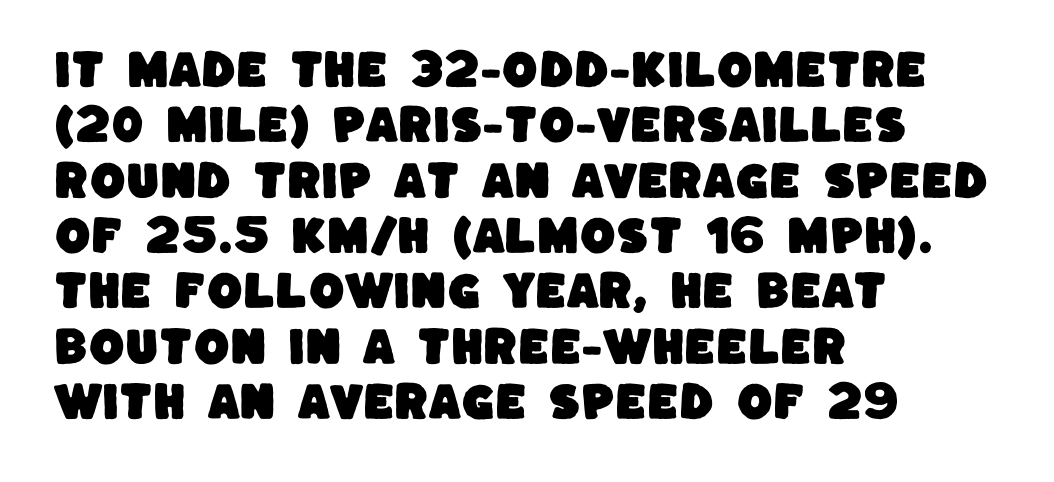
A normal amount of white space separates one row of letters from the next. Any mark beneath the type? The region is blank. The type is set solid horizontally, with unmodified tracking. The face used here is a sans, in the tradition of grotesques and geometrics.
